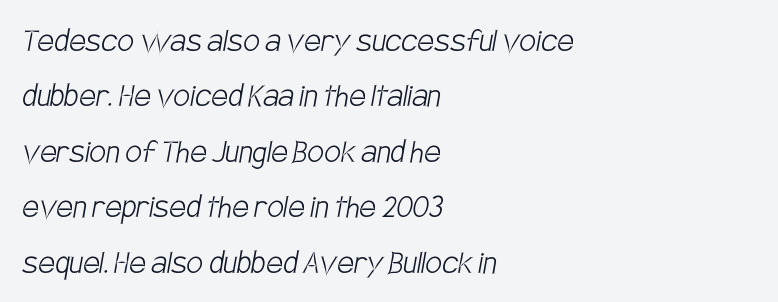
The image shows 37 px light, condensed sans-serif type; set left-aligned, normal line spacing (1.5x), normal letter spacing, not underlined; low stroke contrast and a large x-height.
